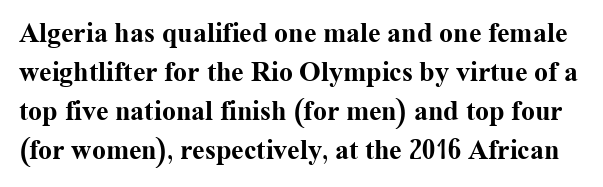
{"serif": "yes", "italic": "no", "bold": "yes", "weight": "bold", "width": "normal", "stroke_contrast": "medium", "x_height": "medium", "monospaced": "no", "underline": "no", "line_spacing": "normal", "line_spacing_ratio": 1.39, "letter_spacing": "normal", "letter_spacing_em": 0.0, "glyph_px": 28}
